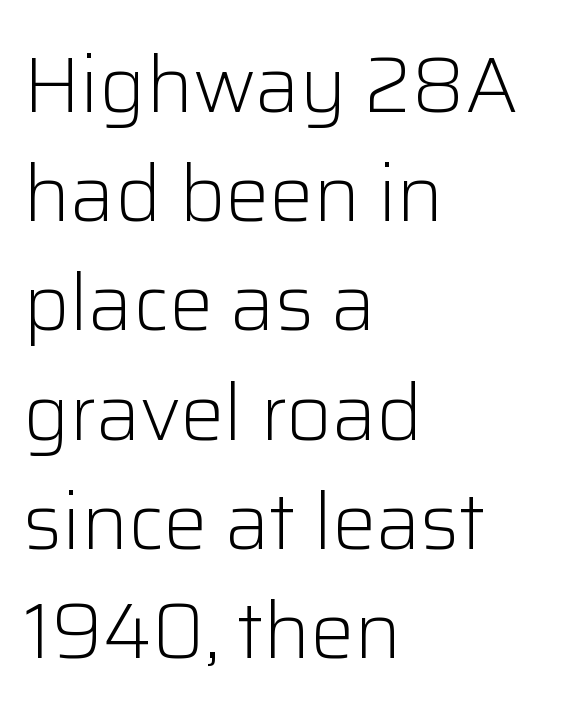
{"serif": "no", "italic": "no", "bold": "no", "weight": "light", "width": "normal", "stroke_contrast": "low", "x_height": "medium", "monospaced": "no", "underline": "no", "align": "left", "line_spacing": "normal", "line_spacing_ratio": 1.4, "letter_spacing": "normal", "letter_spacing_em": 0.0, "glyph_px": 78}
